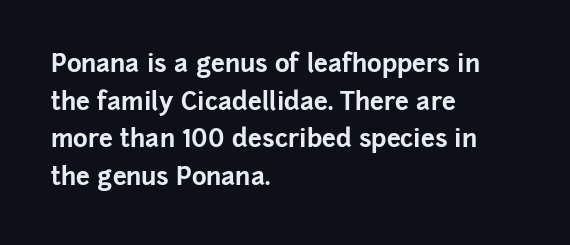
Q: Is the text bold? A: Yes.
Q: Is the text italic (slanted)? A: No, it is upright.
Q: Is the text underlined? A: No.
Q: How is the paragraph aligned? A: Left-aligned.
Q: Is the spacing between letters normal or unusually wide? A: Normal.
Q: Is the spacing between lines tight, normal or loose? A: Normal.
